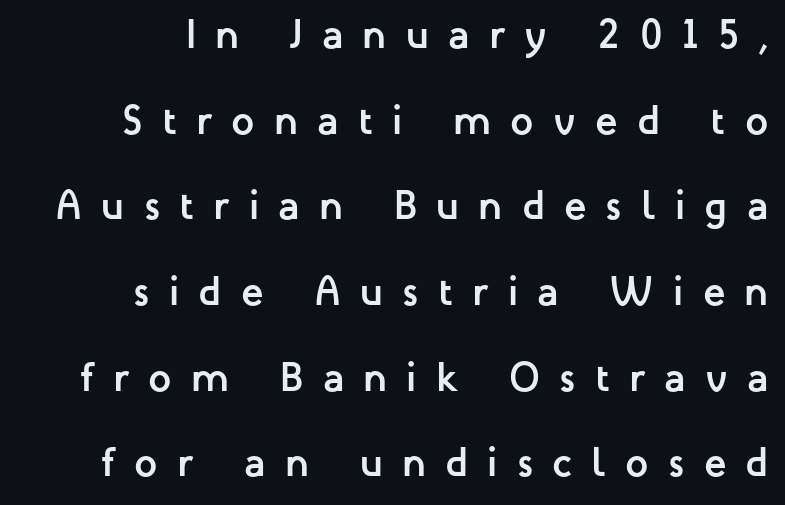
The image shows 41 px semibold sans-serif type, upright; set right-aligned, loose line spacing (2.09x), unusually wide letter spacing (+0.47 em), not underlined; low stroke contrast and a medium x-height.
